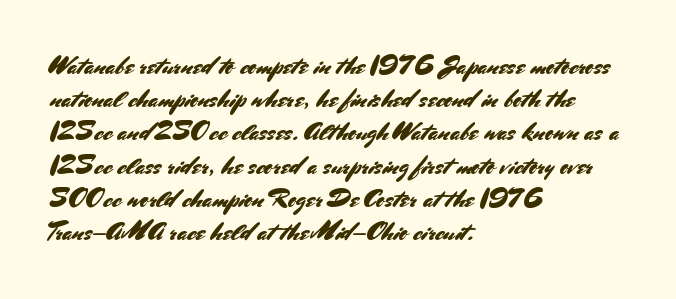
The image shows 25 px text type; set left-aligned, normal line spacing (1.33x), normal letter spacing, not underlined.
